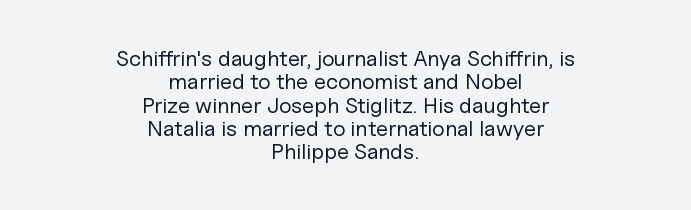
Q: Is the text bold? A: No.
Q: Is the text italic (slanted)? A: No, it is upright.
Q: Is the text underlined? A: No.
Q: How is the paragraph aligned? A: Centered.
Q: Is the spacing between letters normal or unusually wide? A: Normal.
Q: Is the spacing between lines tight, normal or loose? A: Tight.
